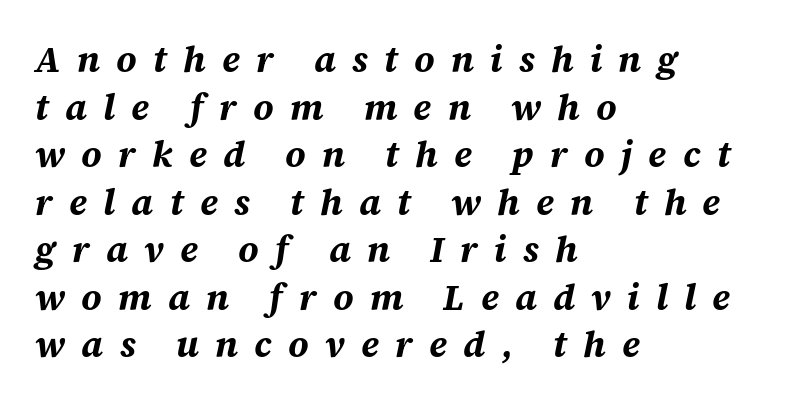
{"italic": "yes", "lean": "right", "slant_degrees": 12, "bold": "yes", "weight": "bold", "width": "normal", "stroke_contrast": "medium", "x_height": "large", "monospaced": "no", "underline": "no", "align": "left", "line_spacing": "normal", "line_spacing_ratio": 1.32, "letter_spacing": "wide", "letter_spacing_em": 0.45, "glyph_px": 36}
